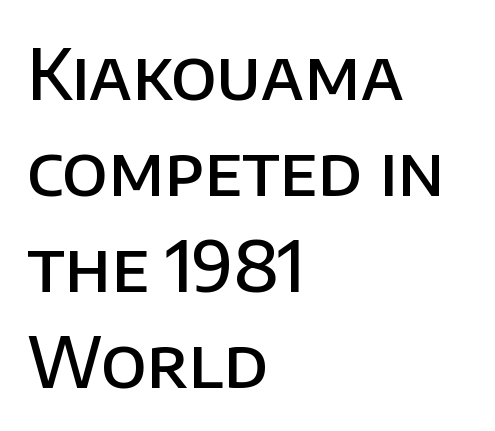
{"serif": "no", "italic": "no", "bold": "semi", "weight": "semibold", "width": "normal", "stroke_contrast": "low", "x_height": "large", "monospaced": "no", "underline": "no", "align": "left", "line_spacing": "normal", "line_spacing_ratio": 1.37, "letter_spacing": "normal", "letter_spacing_em": 0.0, "glyph_px": 70}
